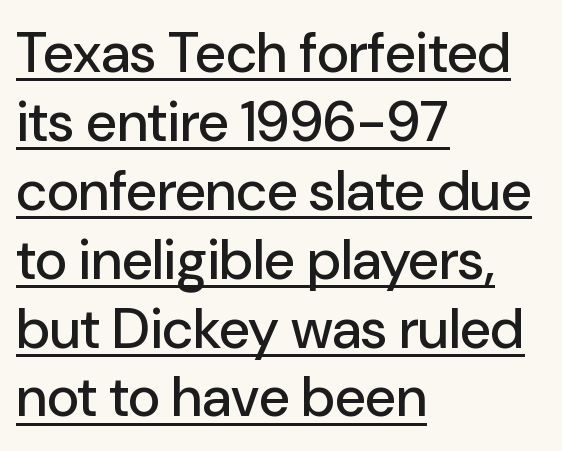
Q: Is the text italic (slanted)? A: No, it is upright.
Q: Is the typeface a serif or a sans-serif typeface? A: Sans-serif.
Q: Is the text underlined? A: Yes.
Q: How is the paragraph aligned? A: Left-aligned.
Q: Is the spacing between letters normal or unusually wide? A: Normal.
Q: Width (condensed, normal, or wide)? A: Normal.
Q: Stroke contrast? A: Low.
Q: x-height? A: Medium.
Q: Monospaced? A: No.
